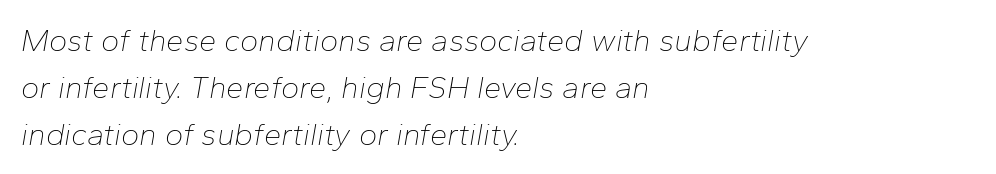
Honestly, there is no underline to notice here at all. Think standard paragraph weight, or any step lighter than that. The rendering uses a moderate line-height, typical for paragraphs. Spacing verdict: proportional, widths tailored to each character. Where is the straight margin? On the left. Designer's note — italics engaged.
